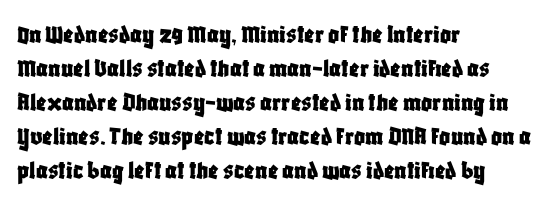
Q: Is the text italic (slanted)? A: No, it is upright.
Q: Is the text underlined? A: No.
Q: How is the paragraph aligned? A: Left-aligned.
Q: Is the spacing between letters normal or unusually wide? A: Normal.
Q: Is the spacing between lines tight, normal or loose? A: Normal.
